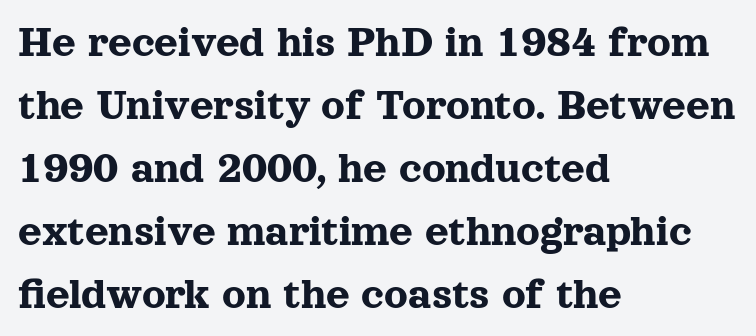
{"serif": "yes", "italic": "no", "width": "normal", "x_height": "medium", "monospaced": "no", "underline": "no", "align": "left", "line_spacing": "normal", "line_spacing_ratio": 1.37, "letter_spacing": "normal", "letter_spacing_em": 0.0, "glyph_px": 46}
